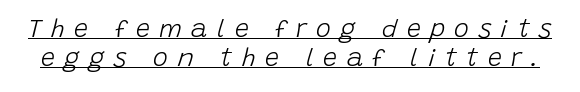
The image shows 25 px text type, italic (leaning right); set line spacing 1.17x, unusually wide letter spacing (+0.38 em), underlined.
